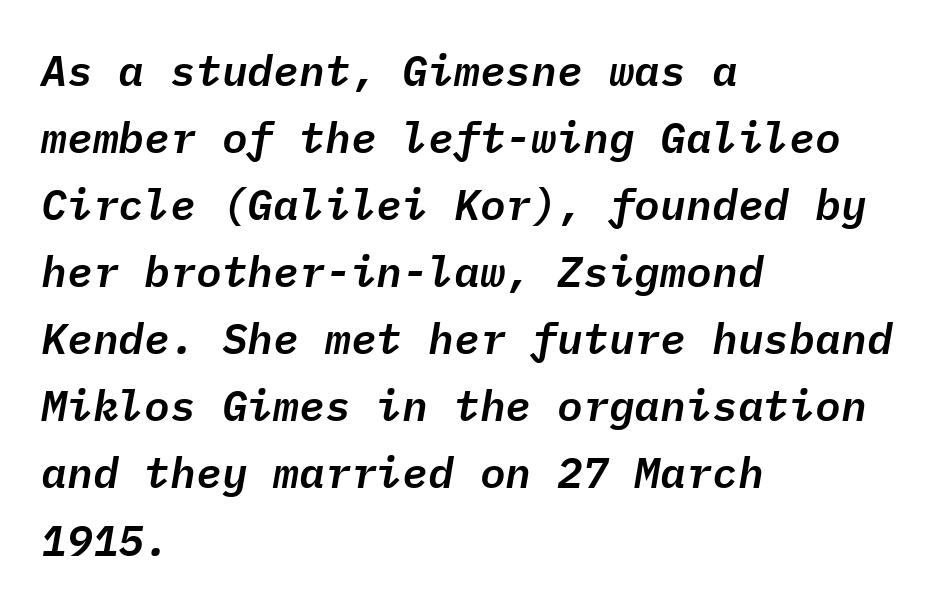
Q: Is the text italic (slanted)? A: Yes, it leans right by about 9 degrees.
Q: Is the text underlined? A: No.
Q: How is the paragraph aligned? A: Left-aligned.
Q: Is the spacing between letters normal or unusually wide? A: Normal.
Q: Is the spacing between lines tight, normal or loose? A: Normal.
Q: Width (condensed, normal, or wide)? A: Normal.
Q: Stroke contrast? A: Low.
Q: x-height? A: Medium.
Q: Monospaced? A: Yes.
